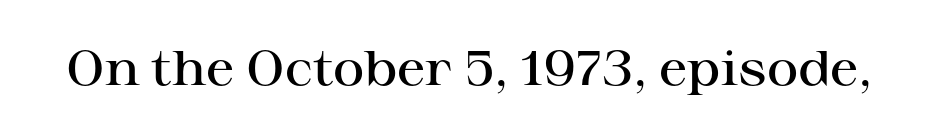
{"serif": "yes", "italic": "no", "bold": "semi", "weight": "semibold", "width": "wide", "stroke_contrast": "high", "x_height": "medium", "monospaced": "no", "underline": "no", "letter_spacing": "normal", "letter_spacing_em": 0.0, "glyph_px": 48}
